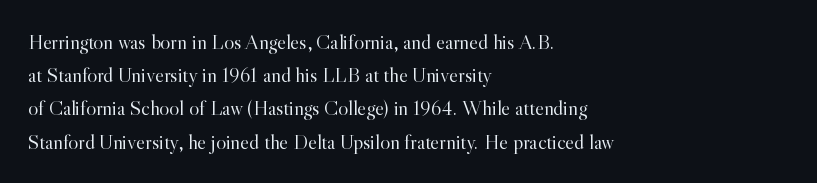
Q: Is the text bold? A: No.
Q: Is the text italic (slanted)? A: No, it is upright.
Q: Is the text underlined? A: No.
Q: How is the paragraph aligned? A: Left-aligned.
Q: Is the spacing between letters normal or unusually wide? A: Normal.
Q: Is the spacing between lines tight, normal or loose? A: Normal.
